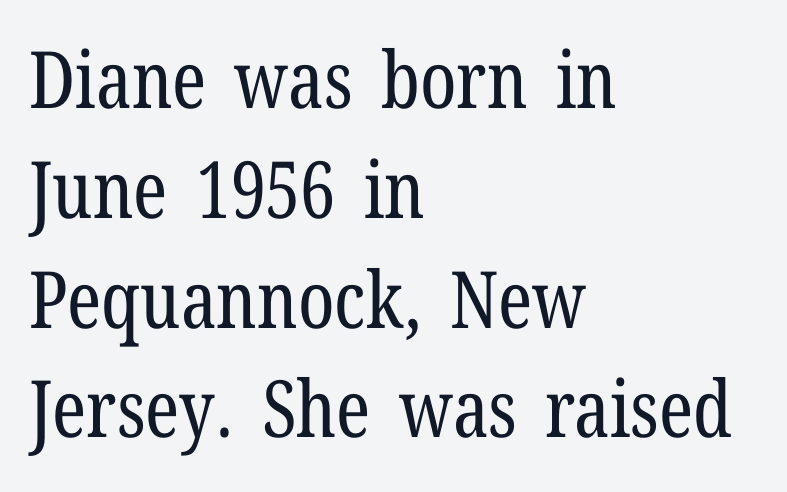
This is not heavy type; no bold has been used. The glyphs are unaccompanied by any horizontal stroke below them. The type family on display is of the serif kind. Tracking here is standard; glyphs follow each other at the usual distance. The letters advance in unequal steps, a hallmark of proportional type.
